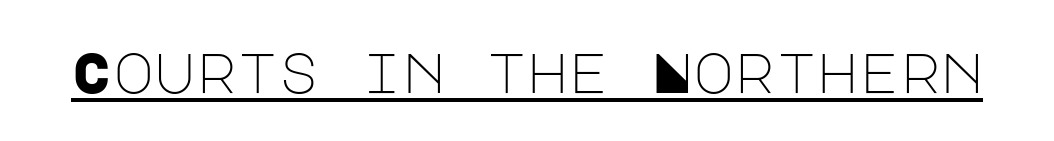
Upright lettering throughout. Beneath each row of characters lies a ruled line. You could call the tracking neutral — neither tight nor loose. Observe the absence of serifs on each vertical stroke in this sample. Stroke mass is kept to a normal reading level or below.
